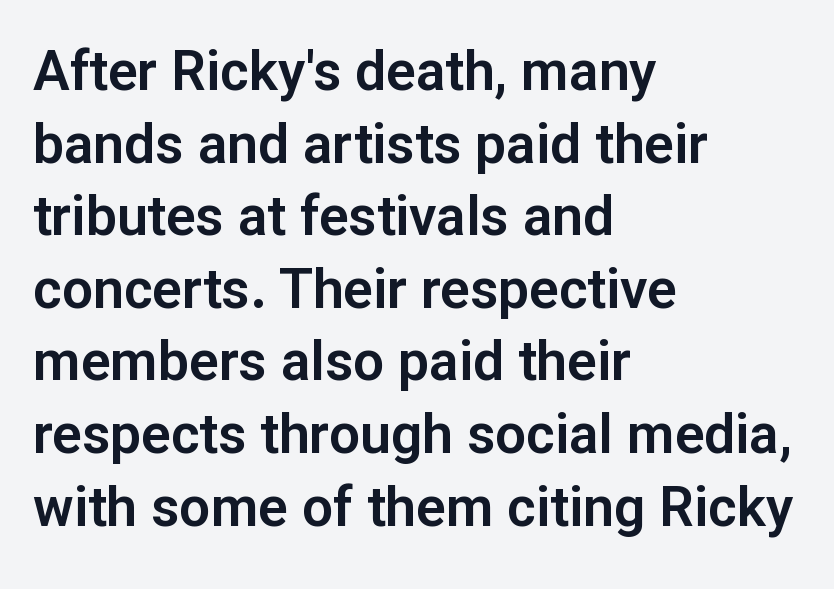
This sample uses an upright cut, with every glyph sitting square on the baseline. In terms of letterform style, serifs are entirely absent. Any mark beneath the type? The region is blank. Interline gaps are of average width in this sample.
